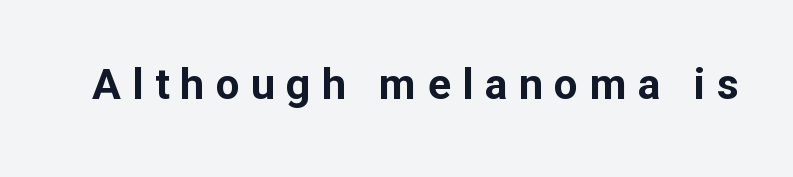
The gap between lines stays unmarked. The type family on display is of the sans-serif kind. Posture: upright roman. These lines are rendered in a variable-pitch font. The face used here has the dense, thick strokes of a bold.
